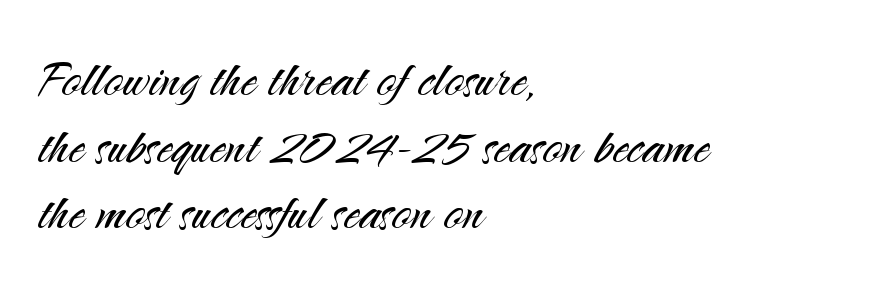
Q: Is the text bold? A: No.
Q: Is the text italic (slanted)? A: Yes.
Q: Is the typeface a serif or a sans-serif typeface? A: Sans-serif.
Q: Is the text underlined? A: No.
Q: How is the paragraph aligned? A: Left-aligned.
Q: Is the spacing between letters normal or unusually wide? A: Normal.
Q: Is the spacing between lines tight, normal or loose? A: Tight.
Q: Width (condensed, normal, or wide)? A: Normal.
Q: Stroke contrast? A: Medium.
Q: x-height? A: Small.
Q: Monospaced? A: No.
